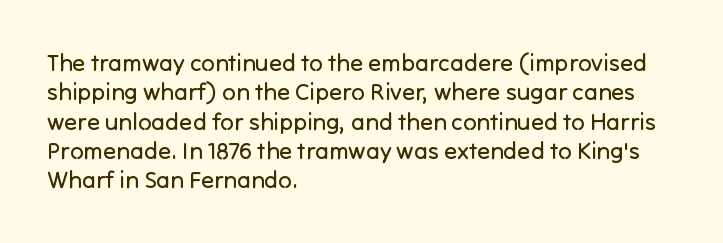
{"italic": "no", "bold": "no", "underline": "no", "align": "left", "line_spacing_ratio": 1.22, "letter_spacing": "normal", "letter_spacing_em": 0.0, "glyph_px": 24}
